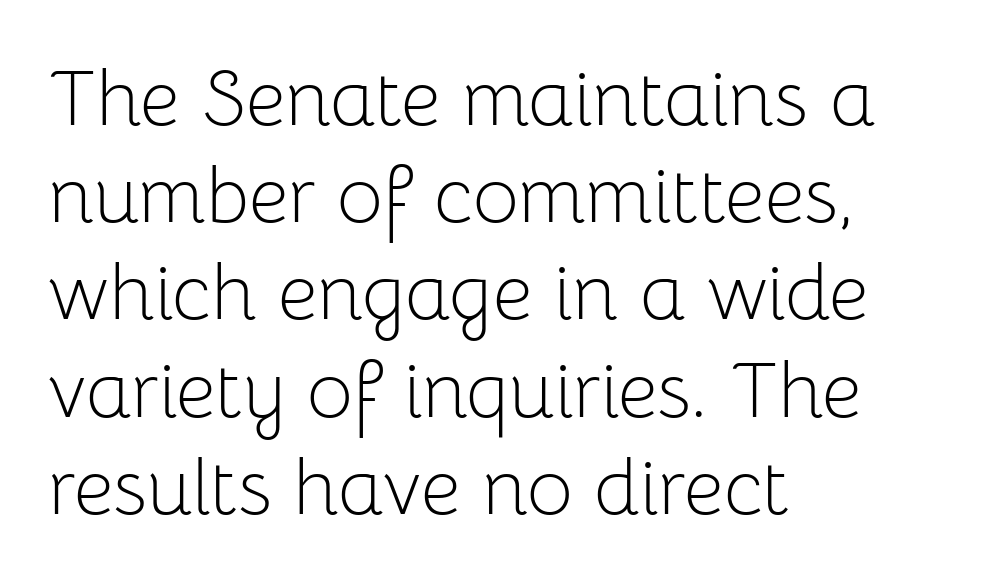
Left-aligned paragraph, ragged on the right. Nope, no serifs anywhere on these letters. The glyphs are unaccompanied by any horizontal stroke below them. Ascenders rise straight up at ninety degrees. Honestly, the letter spacing is just normal — you wouldn't notice it. The letters advance in unequal steps, a hallmark of proportional type.
